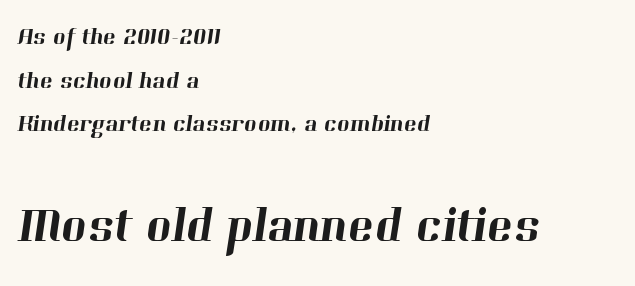
{"serif": "yes", "width": "normal", "stroke_contrast": "high", "x_height": "medium", "monospaced": "no", "underline": "no", "align": "left", "line_spacing_ratio": 1.82, "letter_spacing": "normal", "letter_spacing_em": 0.0, "larger_block": "second", "size_ratio": 2.04, "glyph_px": 49}
